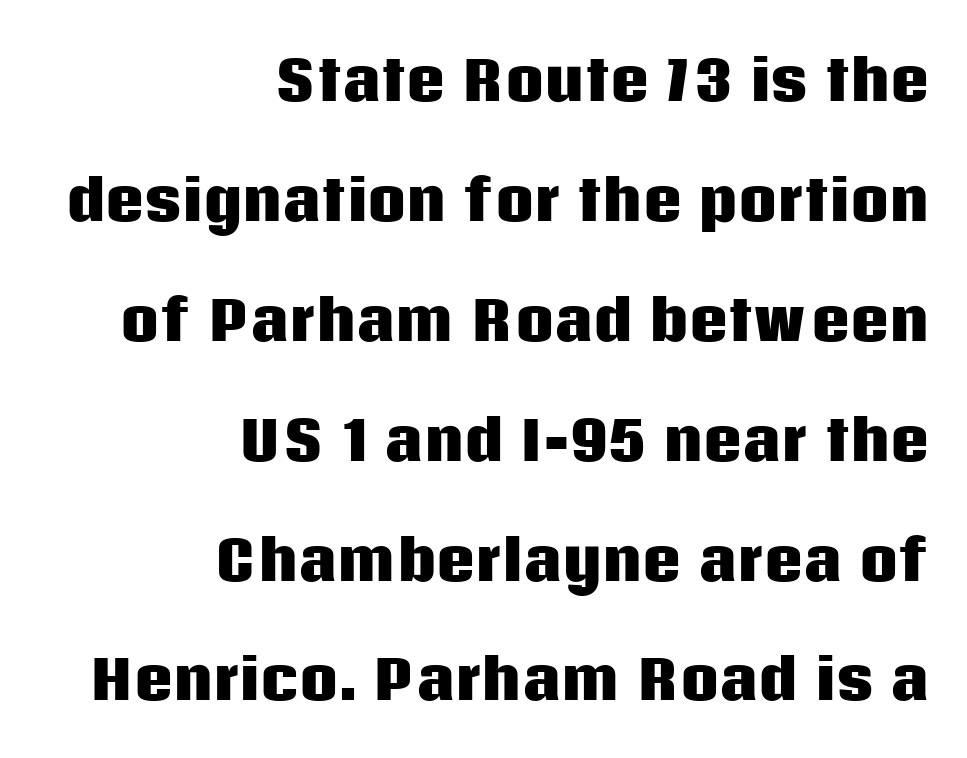
Q: Is the text bold? A: Yes.
Q: Is the text italic (slanted)? A: No, it is upright.
Q: Is the typeface a serif or a sans-serif typeface? A: Sans-serif.
Q: Is the text underlined? A: No.
Q: How is the paragraph aligned? A: Right-aligned.
Q: Is the spacing between letters normal or unusually wide? A: Normal.
Q: Is the spacing between lines tight, normal or loose? A: Loose.
Q: Width (condensed, normal, or wide)? A: Normal.
Q: Stroke contrast? A: Low.
Q: x-height? A: Large.
Q: Monospaced? A: No.
